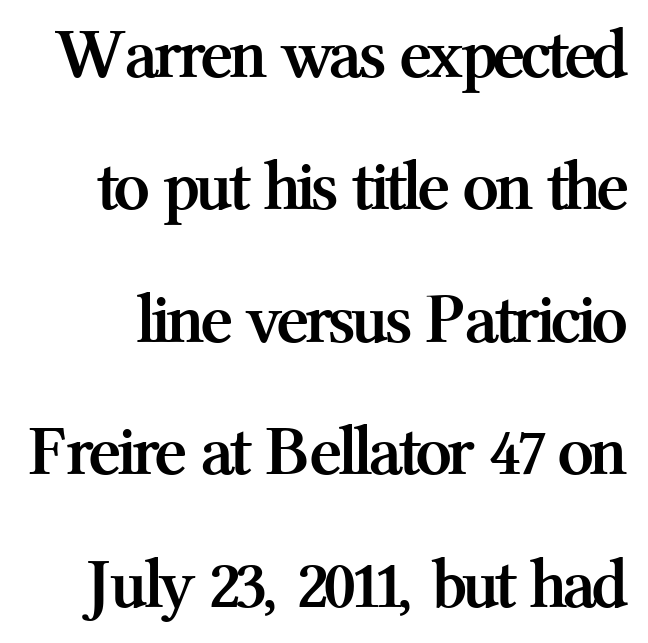
{"serif": "yes", "italic": "no", "bold": "yes", "weight": "semibold", "width": "normal", "stroke_contrast": "medium", "x_height": "medium", "monospaced": "no", "underline": "no", "line_spacing_ratio": 1.84, "letter_spacing": "normal", "letter_spacing_em": 0.0, "glyph_px": 72}
